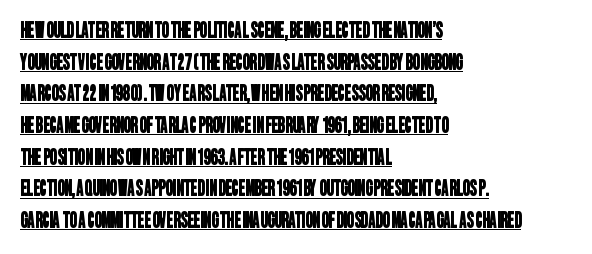
Q: Is the text underlined? A: Yes.
Q: How is the paragraph aligned? A: Left-aligned.
Q: Is the spacing between letters normal or unusually wide? A: Normal.
Q: Is the spacing between lines tight, normal or loose? A: Normal.
